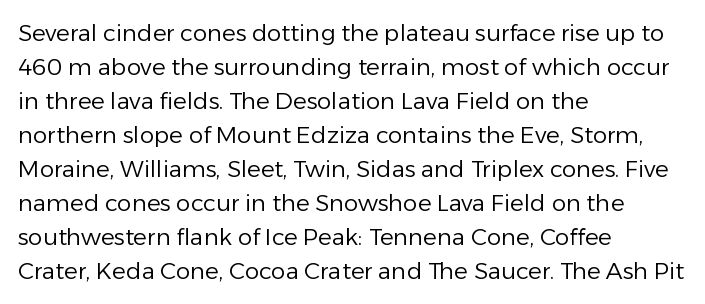
The type sits square on the baseline with zero lean. Stem width sits at or under what a default text font uses. Horizontally, the lines are justified to the leading edge only. This sample keeps an unexceptional amount of space between lines. The space beneath each line is pristine and unruled. There is no visible air inserted between adjacent glyphs.
